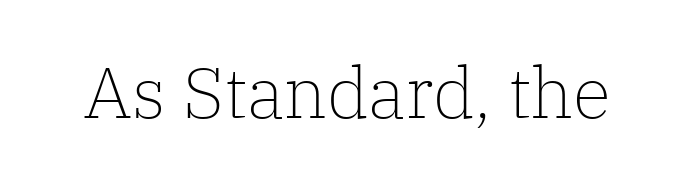
{"serif": "yes", "italic": "no", "bold": "no", "weight": "light", "width": "normal", "stroke_contrast": "low", "x_height": "medium", "monospaced": "no", "underline": "no", "letter_spacing": "normal", "letter_spacing_em": 0.0, "glyph_px": 71}
